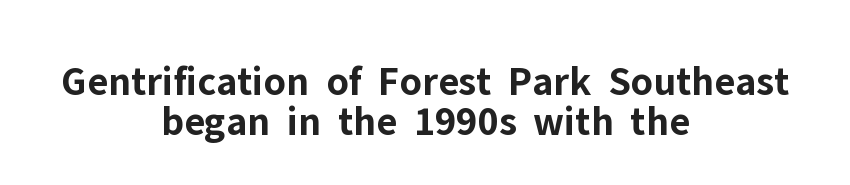
{"serif": "no", "italic": "no", "bold": "yes", "weight": "bold", "width": "normal", "stroke_contrast": "low", "x_height": "medium", "monospaced": "no", "underline": "no", "align": "center", "line_spacing": "tight", "line_spacing_ratio": 0.96, "letter_spacing": "normal", "letter_spacing_em": 0.0, "glyph_px": 42}
